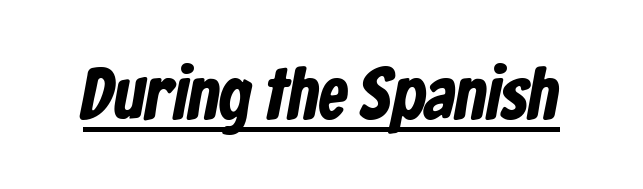
Q: Is the typeface a serif or a sans-serif typeface? A: Sans-serif.
Q: Is the text underlined? A: Yes.
Q: Is the spacing between letters normal or unusually wide? A: Normal.
Q: Width (condensed, normal, or wide)? A: Condensed.
Q: Stroke contrast? A: Low.
Q: x-height? A: Medium.
Q: Monospaced? A: No.
